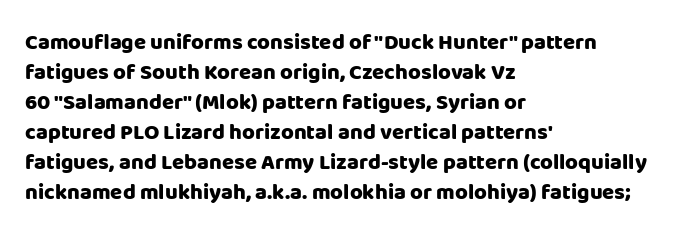
The image shows 22 px bold type, upright; set left-aligned, normal line spacing (1.36x), normal letter spacing, not underlined.
